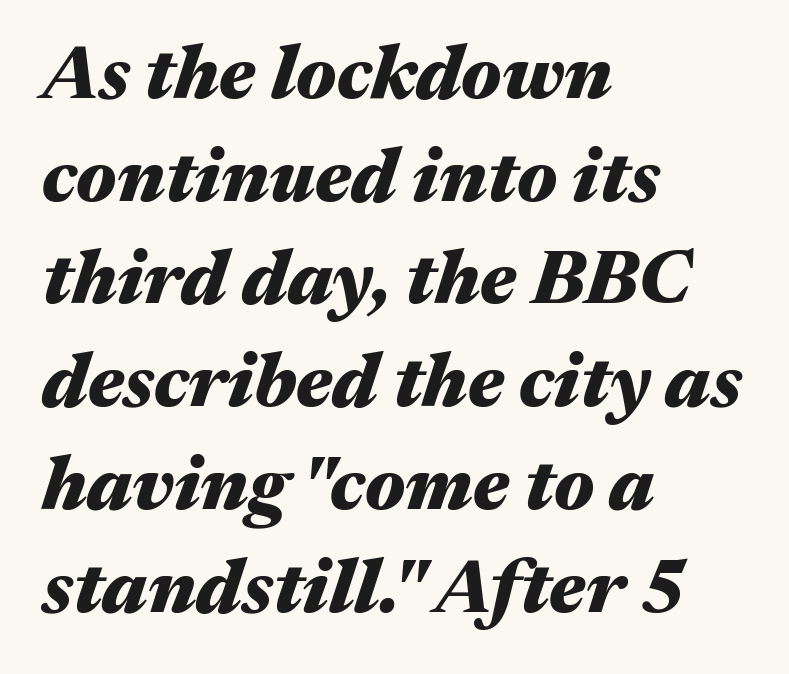
This sample is left-justified, so line endings fall wherever the words run out. You could not count columns in this text — the font is proportionally spaced. Nobody touched the tracking dial on this one. Quick note: underline off. If you measured baseline to baseline, you'd find a middling distance.
